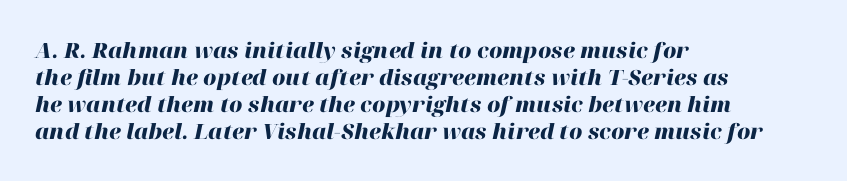
Q: Is the text bold? A: Yes.
Q: Is the text italic (slanted)? A: Yes, it leans right by about 12 degrees.
Q: Is the text underlined? A: No.
Q: How is the paragraph aligned? A: Left-aligned.
Q: Is the spacing between letters normal or unusually wide? A: Normal.
Q: Is the spacing between lines tight, normal or loose? A: Normal.
